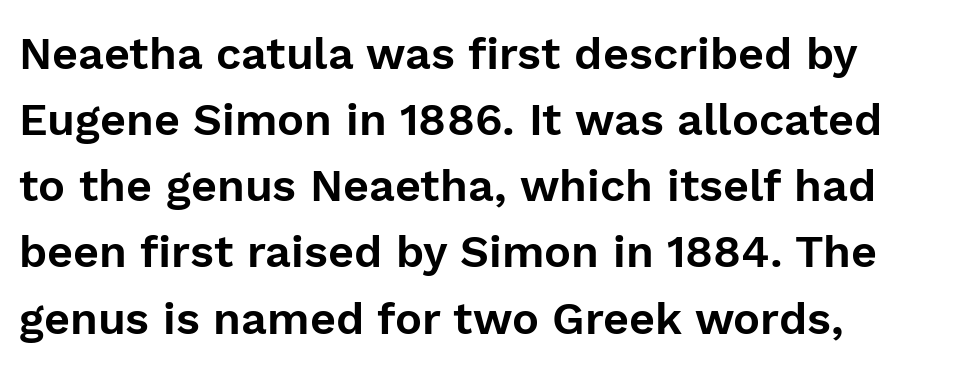
Q: Is the text italic (slanted)? A: No, it is upright.
Q: Is the typeface a serif or a sans-serif typeface? A: Sans-serif.
Q: Is the text underlined? A: No.
Q: How is the paragraph aligned? A: Left-aligned.
Q: Is the spacing between letters normal or unusually wide? A: Normal.
Q: Is the spacing between lines tight, normal or loose? A: Normal.
Q: Width (condensed, normal, or wide)? A: Normal.
Q: Stroke contrast? A: Low.
Q: x-height? A: Medium.
Q: Monospaced? A: No.
